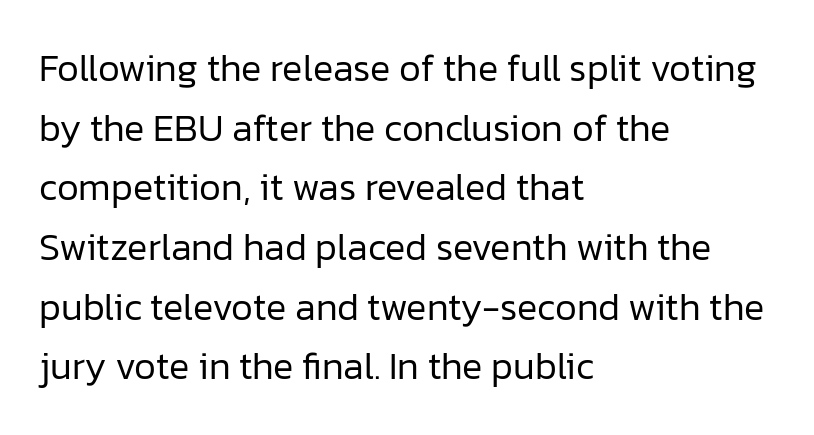
{"serif": "no", "italic": "no", "bold": "no", "weight": "regular", "width": "normal", "stroke_contrast": "low", "x_height": "medium", "monospaced": "no", "underline": "no", "align": "left", "line_spacing": "normal", "line_spacing_ratio": 1.57, "letter_spacing": "normal", "letter_spacing_em": 0.0, "glyph_px": 38}
